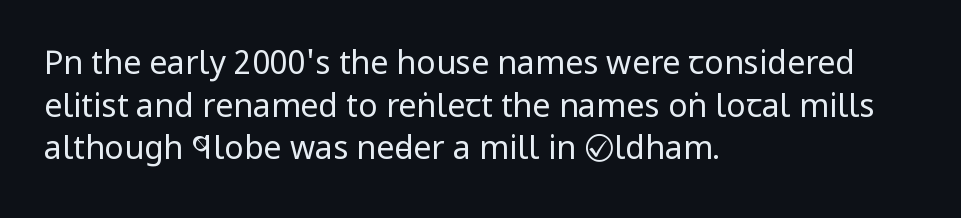
The image shows 32 px regular-weight, condensed sans-serif type, upright; set left-aligned, normal line spacing (1.33x), normal letter spacing, not underlined; low stroke contrast and a large x-height.
